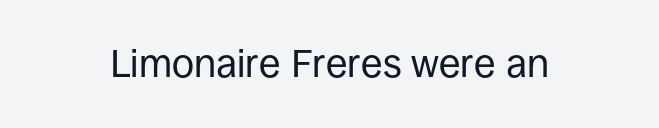
{"serif": "no", "italic": "no", "bold": "no", "weight": "regular", "width": "normal", "stroke_contrast": "low", "x_height": "large", "monospaced": "no", "underline": "no", "letter_spacing": "normal", "letter_spacing_em": 0.0, "glyph_px": 39}
